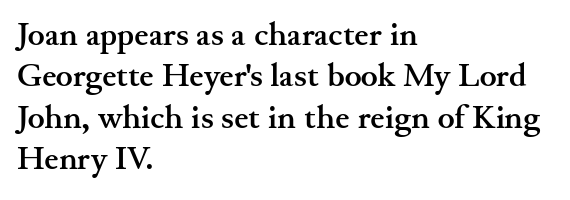
{"serif": "yes", "italic": "no", "bold": "yes", "weight": "semibold", "width": "wide", "stroke_contrast": "medium", "x_height": "small", "monospaced": "no", "underline": "no", "align": "left", "line_spacing": "normal", "line_spacing_ratio": 1.29, "letter_spacing": "normal", "letter_spacing_em": 0.0, "glyph_px": 32}
